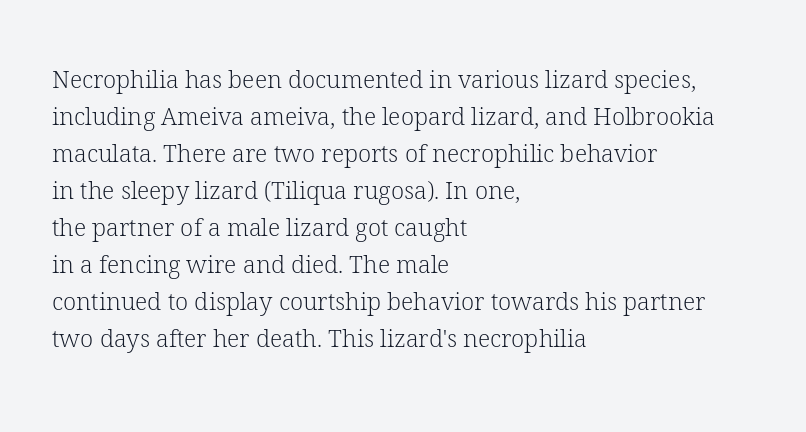
Q: Is the text bold? A: No.
Q: Is the text italic (slanted)? A: No, it is upright.
Q: Is the text underlined? A: No.
Q: How is the paragraph aligned? A: Left-aligned.
Q: Is the spacing between letters normal or unusually wide? A: Normal.
Q: Is the spacing between lines tight, normal or loose? A: Normal.
